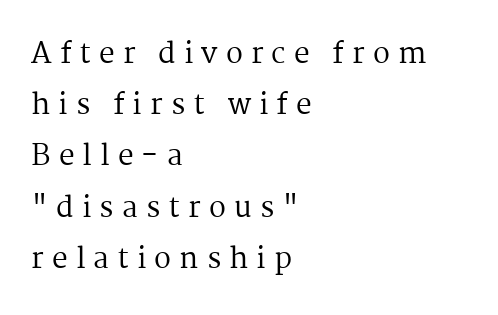
Q: Is the text bold? A: No.
Q: Is the text italic (slanted)? A: No, it is upright.
Q: Is the typeface a serif or a sans-serif typeface? A: Serif.
Q: Is the text underlined? A: No.
Q: How is the paragraph aligned? A: Left-aligned.
Q: Is the spacing between letters normal or unusually wide? A: Unusually wide.
Q: Width (condensed, normal, or wide)? A: Normal.
Q: Stroke contrast? A: Medium.
Q: x-height? A: Medium.
Q: Monospaced? A: No.
